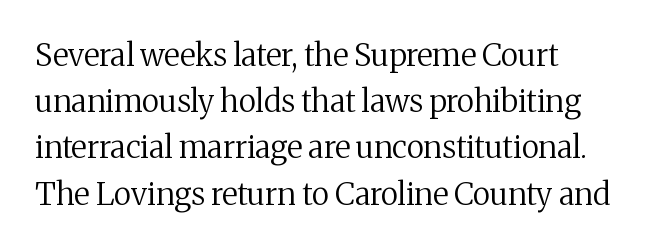
Q: Is the text bold? A: No.
Q: Is the text italic (slanted)? A: No, it is upright.
Q: Is the typeface a serif or a sans-serif typeface? A: Serif.
Q: Is the text underlined? A: No.
Q: Is the spacing between letters normal or unusually wide? A: Normal.
Q: Is the spacing between lines tight, normal or loose? A: Normal.
Q: Width (condensed, normal, or wide)? A: Normal.
Q: Stroke contrast? A: Medium.
Q: x-height? A: Medium.
Q: Monospaced? A: No.
